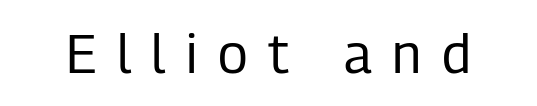
The line texture is sparse and dotted thanks to wide tracking. You could not count columns in this text — the font is proportionally spaced. The passage shown is typeset with a sans-serif family. Check the space under the baseline: it is left empty. The typography opts for an upright posture over an oblique one.
